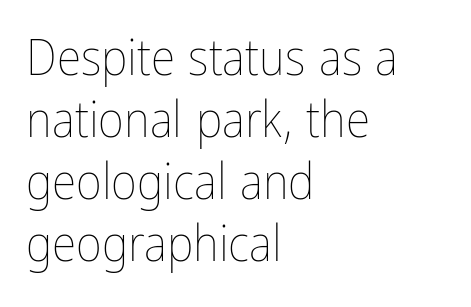
Q: Is the text bold? A: No.
Q: Is the text italic (slanted)? A: No, it is upright.
Q: Is the text underlined? A: No.
Q: How is the paragraph aligned? A: Left-aligned.
Q: Is the spacing between letters normal or unusually wide? A: Normal.
Q: Width (condensed, normal, or wide)? A: Condensed.
Q: Stroke contrast? A: Low.
Q: x-height? A: Medium.
Q: Monospaced? A: No.
